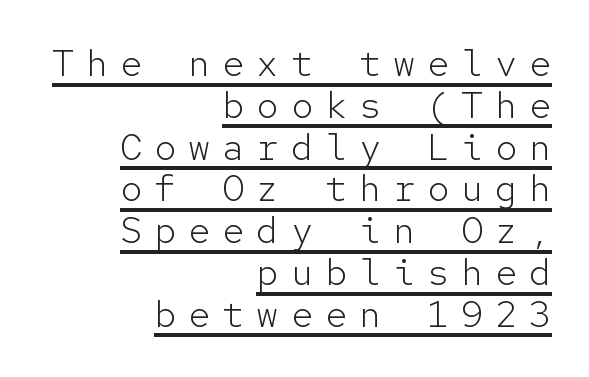
The image shows 37 px light sans-serif type, upright, monospaced; set right-aligned, tight line spacing (1.13x), unusually wide letter spacing (+0.32 em), underlined; low stroke contrast and a medium x-height.
